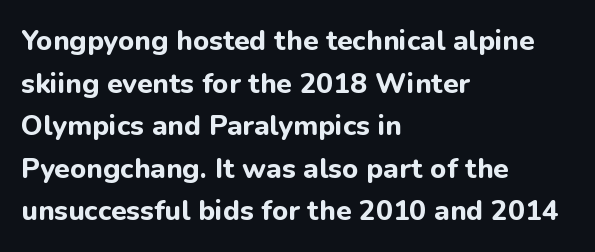
The image shows 28 px bold sans-serif type, upright; set left-aligned, normal line spacing (1.52x), normal letter spacing, not underlined; low stroke contrast and a medium x-height.
